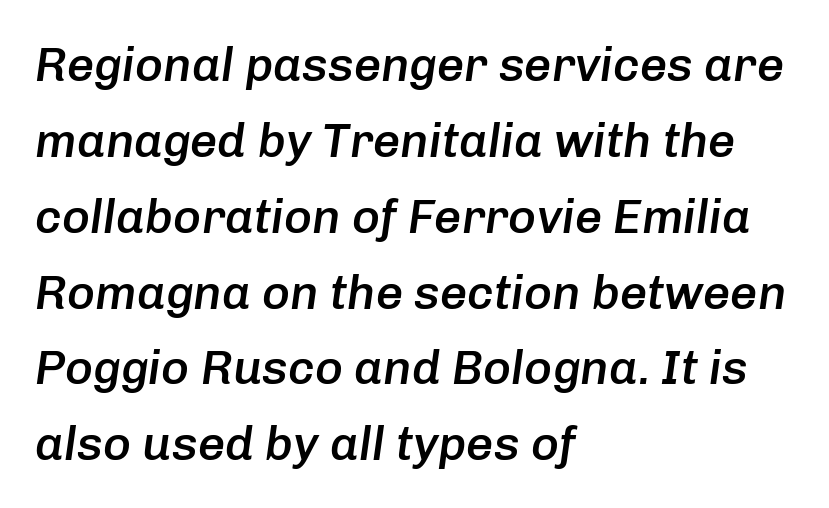
{"italic": "yes", "lean": "right", "slant_degrees": 8, "bold": "semi", "weight": "semibold", "width": "normal", "stroke_contrast": "low", "x_height": "medium", "monospaced": "no", "underline": "no", "align": "left", "line_spacing": "normal", "line_spacing_ratio": 1.58, "letter_spacing": "normal", "letter_spacing_em": 0.0, "glyph_px": 48}
